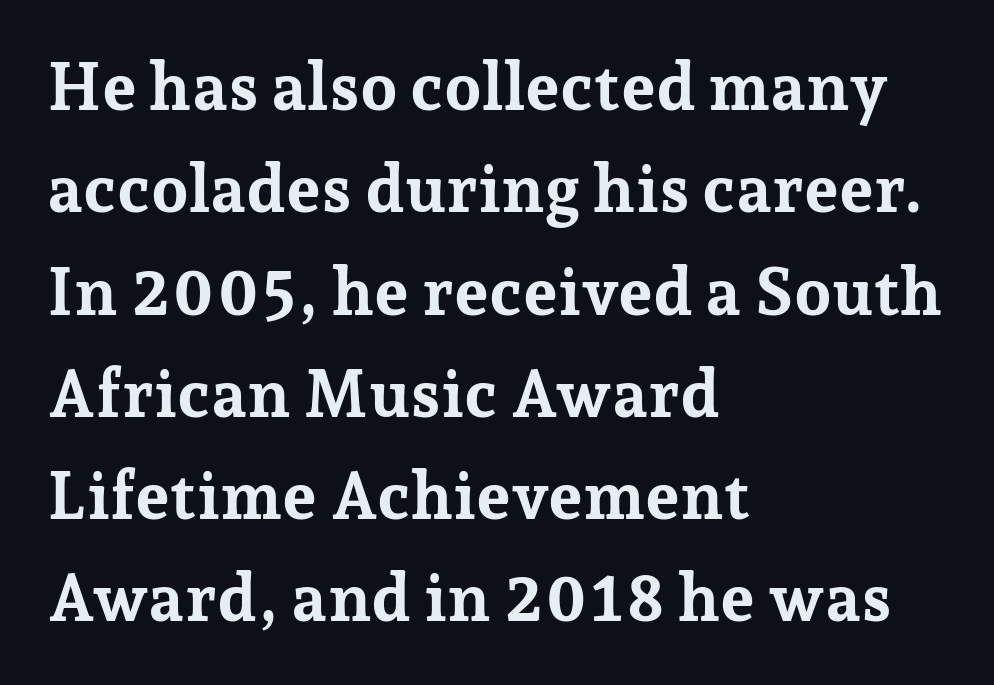
Q: Is the text bold? A: Yes.
Q: Is the text italic (slanted)? A: No, it is upright.
Q: Is the typeface a serif or a sans-serif typeface? A: Serif.
Q: Is the text underlined? A: No.
Q: How is the paragraph aligned? A: Left-aligned.
Q: Is the spacing between letters normal or unusually wide? A: Normal.
Q: Is the spacing between lines tight, normal or loose? A: Normal.
Q: Width (condensed, normal, or wide)? A: Normal.
Q: Stroke contrast? A: Low.
Q: x-height? A: Medium.
Q: Monospaced? A: No.
